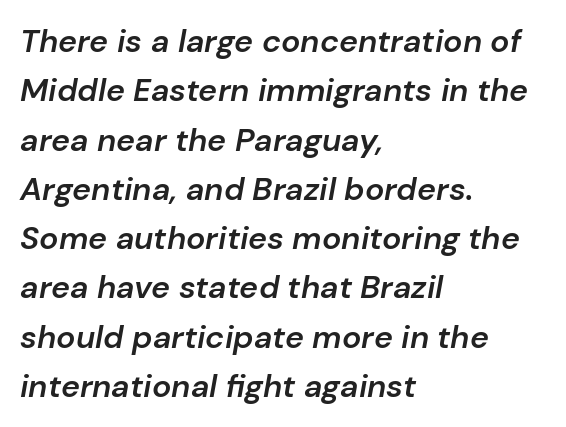
Q: Is the text bold? A: Semi-bold.
Q: Is the text italic (slanted)? A: Yes, it leans right by about 10 degrees.
Q: Is the text underlined? A: No.
Q: How is the paragraph aligned? A: Left-aligned.
Q: Is the spacing between letters normal or unusually wide? A: Normal.
Q: Is the spacing between lines tight, normal or loose? A: Normal.
Q: Width (condensed, normal, or wide)? A: Normal.
Q: Stroke contrast? A: Low.
Q: x-height? A: Medium.
Q: Monospaced? A: No.
